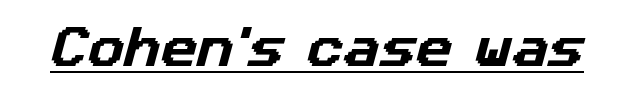
Q: Is the typeface a serif or a sans-serif typeface? A: Sans-serif.
Q: Is the text underlined? A: Yes.
Q: Is the spacing between letters normal or unusually wide? A: Normal.
Q: Width (condensed, normal, or wide)? A: Normal.
Q: Stroke contrast? A: Low.
Q: x-height? A: Medium.
Q: Monospaced? A: No.
